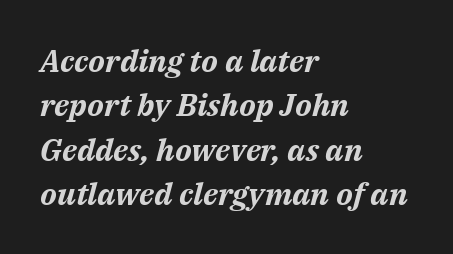
The image shows 31 px bold type, italic (leaning right); set left-aligned, normal line spacing (1.43x), normal letter spacing, not underlined; medium stroke contrast and a medium x-height.
